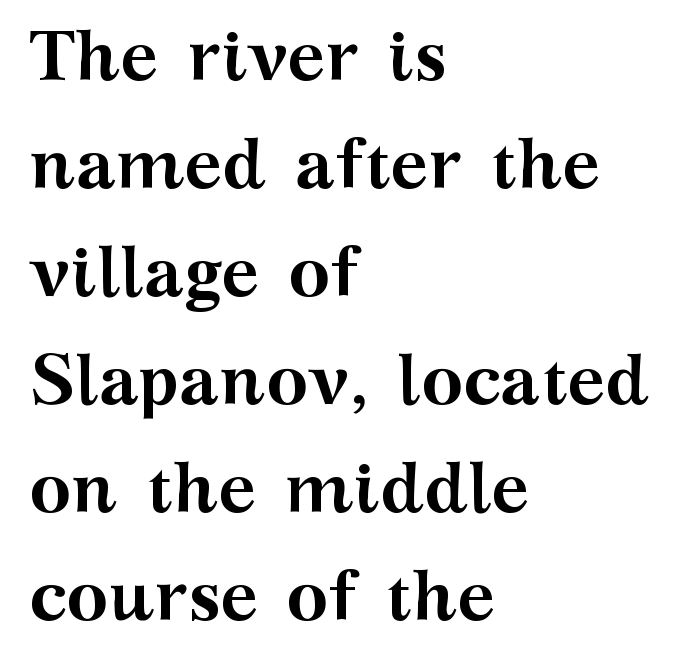
Q: Is the text bold? A: Yes.
Q: Is the text italic (slanted)? A: No, it is upright.
Q: Is the typeface a serif or a sans-serif typeface? A: Serif.
Q: Is the text underlined? A: No.
Q: How is the paragraph aligned? A: Left-aligned.
Q: Is the spacing between letters normal or unusually wide? A: Normal.
Q: Is the spacing between lines tight, normal or loose? A: Normal.
Q: Width (condensed, normal, or wide)? A: Wide.
Q: Stroke contrast? A: Medium.
Q: x-height? A: Medium.
Q: Monospaced? A: No.
